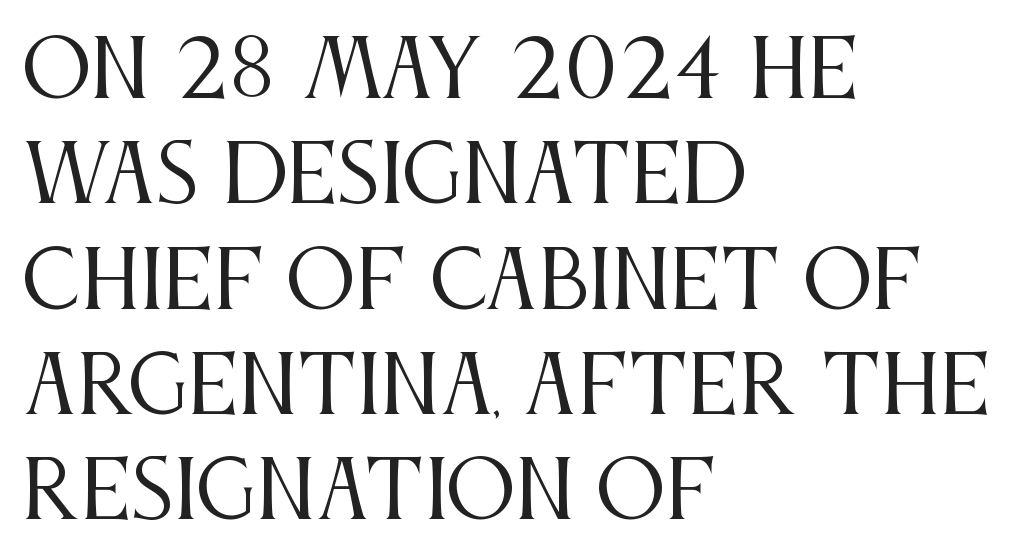
{"serif": "yes", "italic": "no", "bold": "no", "weight": "regular", "width": "condensed", "stroke_contrast": "medium", "x_height": "large", "monospaced": "no", "underline": "no", "align": "left", "line_spacing": "normal", "line_spacing_ratio": 1.35, "letter_spacing": "normal", "letter_spacing_em": 0.0, "glyph_px": 78}
